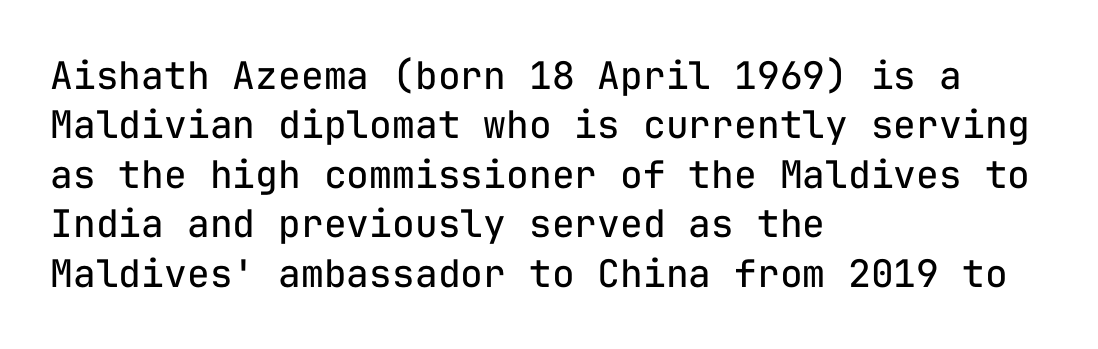
{"serif": "no", "italic": "no", "bold": "no", "weight": "regular", "width": "normal", "stroke_contrast": "low", "x_height": "medium", "monospaced": "yes", "underline": "no", "align": "left", "line_spacing": "normal", "line_spacing_ratio": 1.3, "letter_spacing": "normal", "letter_spacing_em": 0.0, "glyph_px": 38}
